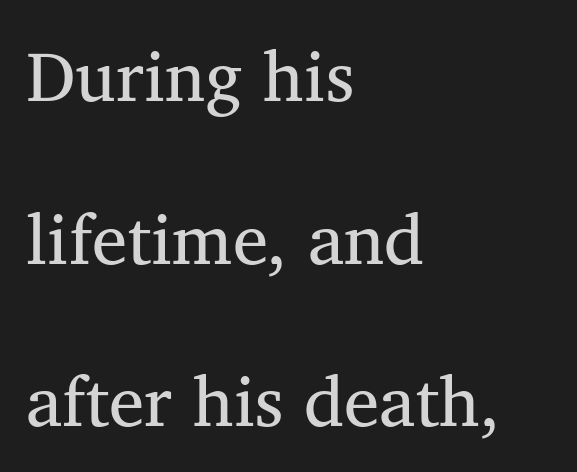
The leading is generous, giving the passage an open texture. Nothing heavy about these letters — not bold at all. Examine the stroke ends and you'll spot serifs. Clear beneath every line of the passage.
